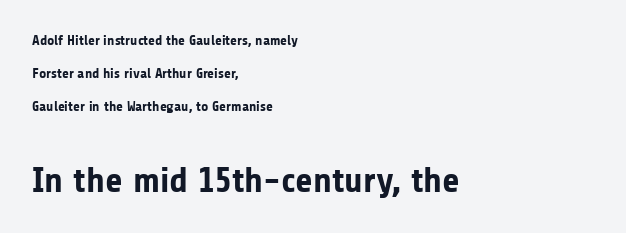
The image shows 36 px bold sans-serif type, upright; set left-aligned, loose line spacing (2.36x), normal letter spacing, not underlined; the second (bottom) block is 2.57x larger; low stroke contrast and a medium x-height.
